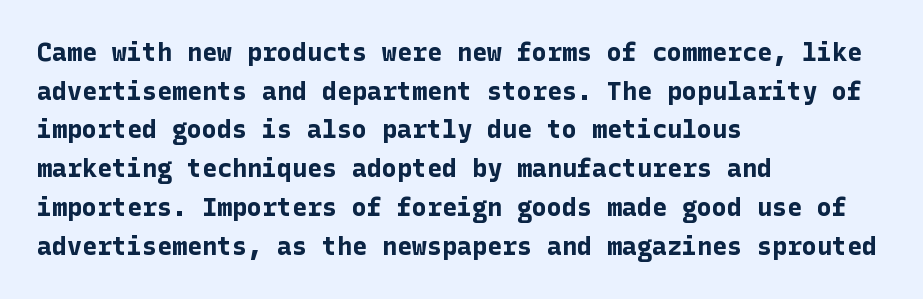
{"italic": "no", "bold": "yes", "underline": "no", "align": "left", "line_spacing": "normal", "line_spacing_ratio": 1.55, "letter_spacing": "normal", "letter_spacing_em": 0.0, "glyph_px": 25}
